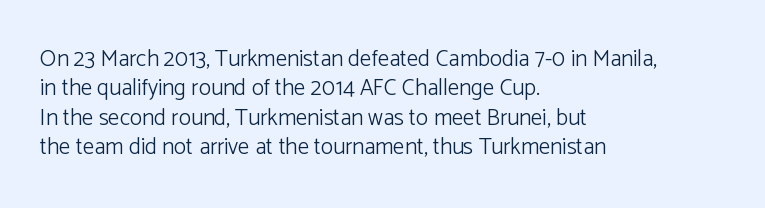
{"italic": "no", "bold": "no", "underline": "no", "align": "left", "line_spacing": "normal", "line_spacing_ratio": 1.28, "letter_spacing": "normal", "letter_spacing_em": 0.0, "glyph_px": 23}
